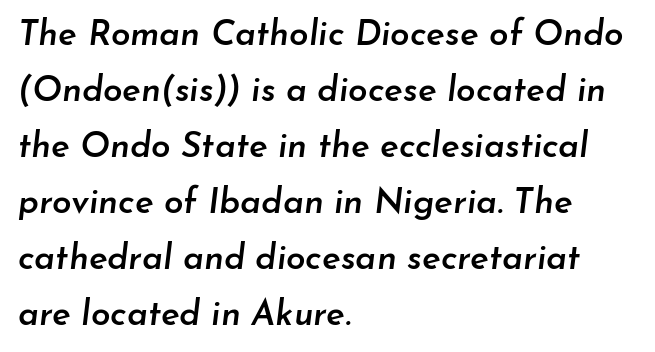
Q: Is the text bold? A: Semi-bold.
Q: Is the text italic (slanted)? A: Yes, it leans right by about 7 degrees.
Q: Is the text underlined? A: No.
Q: How is the paragraph aligned? A: Left-aligned.
Q: Is the spacing between letters normal or unusually wide? A: Normal.
Q: Is the spacing between lines tight, normal or loose? A: Normal.
Q: Width (condensed, normal, or wide)? A: Normal.
Q: Stroke contrast? A: Low.
Q: x-height? A: Small.
Q: Monospaced? A: No.
